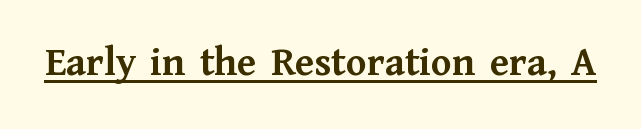
This sample has the flowing, uneven cadence of proportional lettering. A full-strength bold gives these letters their thick strokes. The text was rendered using a seriffed face with decorative stroke endings. This sample uses an upright cut, with every glyph sitting square on the baseline. Notice how a bar underscores the lettering throughout. The letterforms sit shoulder to shoulder at normal distance.
